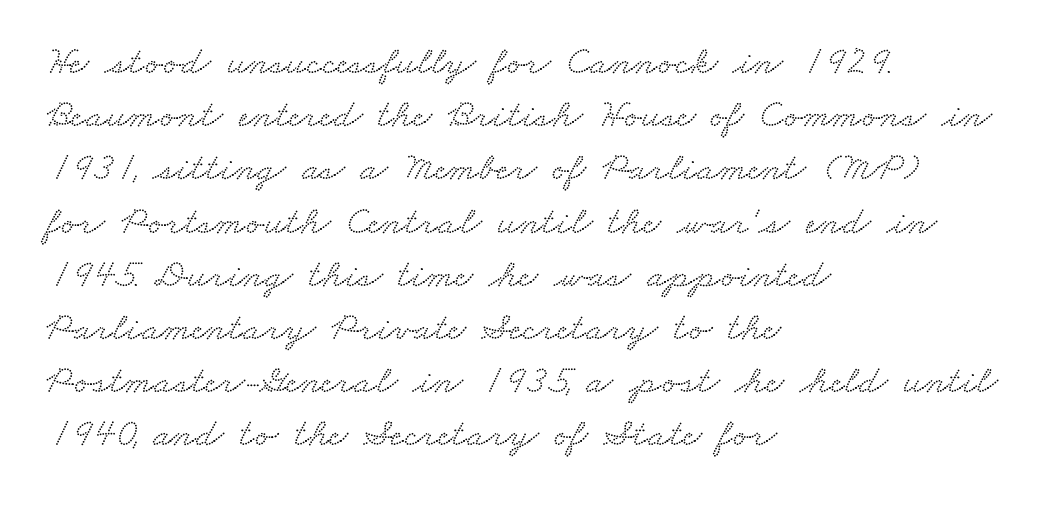
{"width": "wide", "stroke_contrast": "low", "x_height": "small", "monospaced": "no", "underline": "no", "align": "left", "line_spacing": "normal", "line_spacing_ratio": 1.33, "letter_spacing": "normal", "letter_spacing_em": 0.0, "glyph_px": 40}
